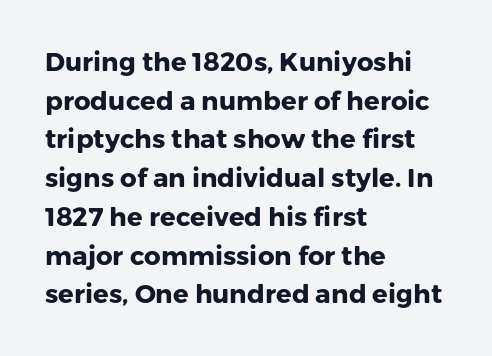
{"italic": "no", "bold": "yes", "underline": "no", "align": "left", "line_spacing": "normal", "line_spacing_ratio": 1.49, "letter_spacing": "normal", "letter_spacing_em": 0.0, "glyph_px": 26}
